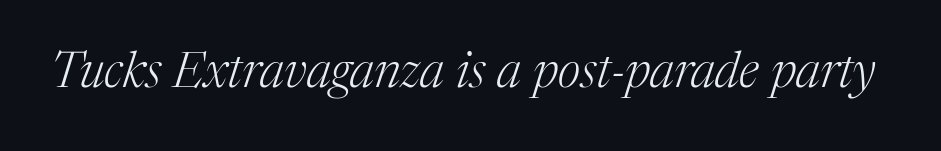
The image shows 50 px light serif type, italic (leaning right); set normal letter spacing, not underlined; medium stroke contrast and a medium x-height.
